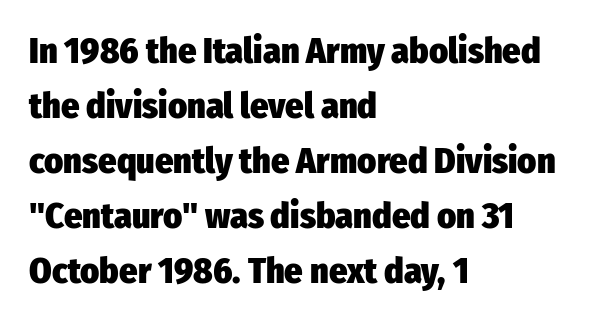
The letters advance in unequal steps, a hallmark of proportional type. I'd describe the lettering as bold — thick and assertive. Underline: absent. The typography opts for an upright posture over an oblique one. A student would call this left alignment; a typographer would say flush left, rag right.
